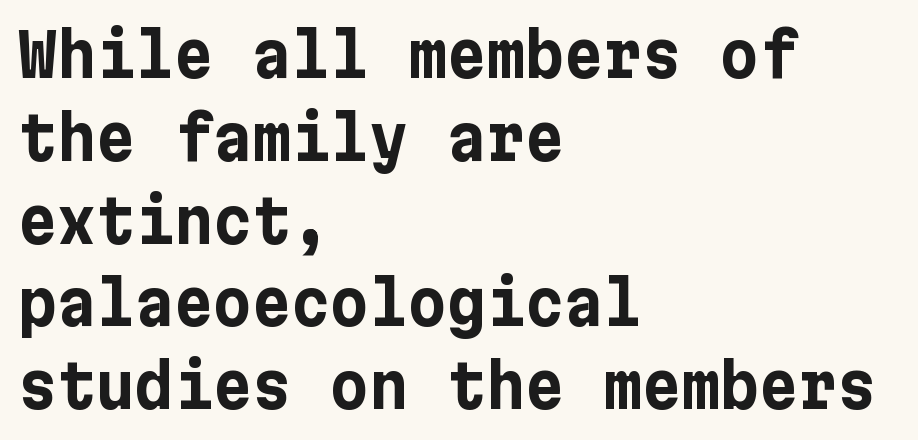
The image shows 60 px bold sans-serif type, upright; set left-aligned, normal line spacing (1.38x), normal letter spacing, not underlined; low stroke contrast and a medium x-height.
